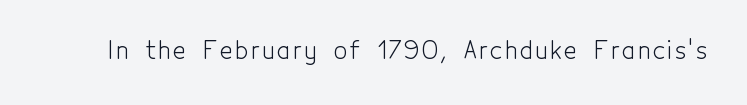
Q: Is the text bold? A: No.
Q: Is the text italic (slanted)? A: No, it is upright.
Q: Is the text underlined? A: No.
